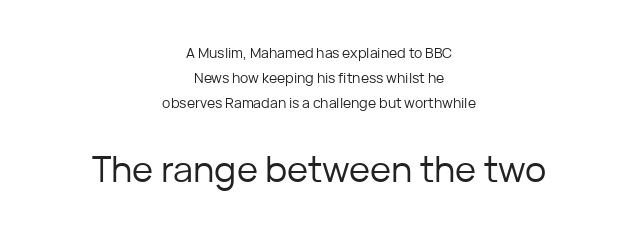
The weight tops out at a normal text grade. Lines of text with bare space underneath. This sample uses plain, unmodified letter spacing. The face used here appears at its bigger size in the lower chunk. Leftover space on each line is divided equally before and after the words. The letters stand upright; this is a roman face.
